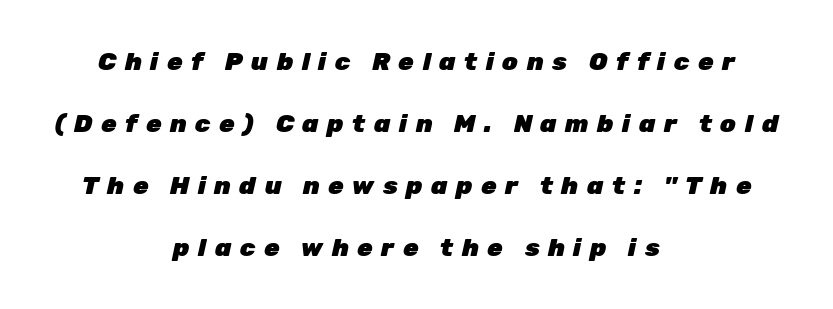
The image shows 25 px bold type, italic (leaning right); set centered, loose line spacing (2.48x), unusually wide letter spacing (+0.34 em), not underlined.
